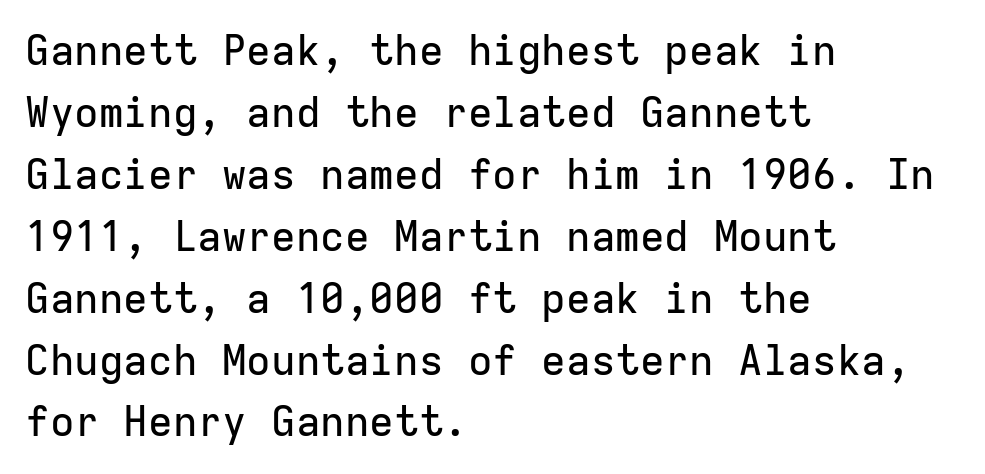
{"serif": "no", "italic": "no", "width": "normal", "stroke_contrast": "low", "x_height": "medium", "monospaced": "yes", "underline": "no", "align": "left", "line_spacing": "normal", "line_spacing_ratio": 1.51, "letter_spacing": "normal", "letter_spacing_em": 0.0, "glyph_px": 41}
